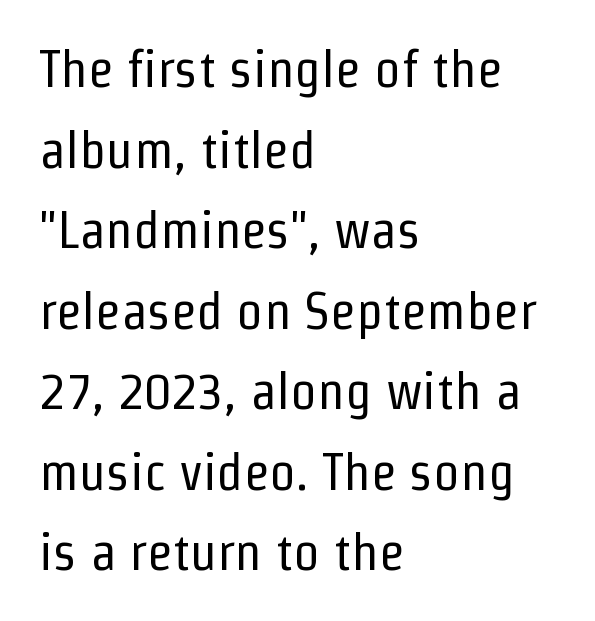
The image shows 53 px regular-weight, condensed sans-serif type, upright; set left-aligned, normal line spacing (1.52x), normal letter spacing, not underlined; low stroke contrast and a medium x-height.
